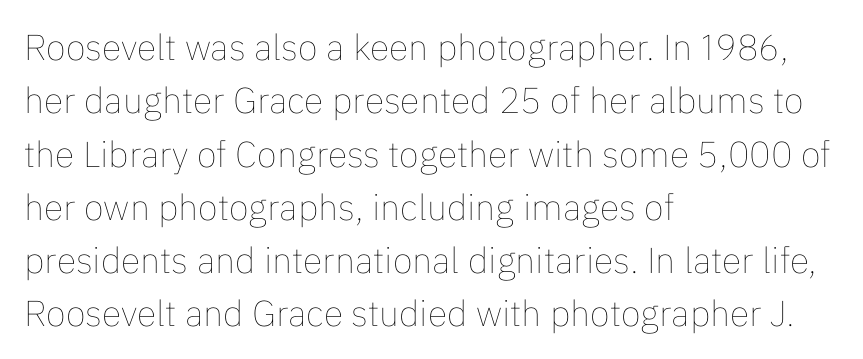
{"italic": "no", "bold": "no", "weight": "thin", "width": "normal", "stroke_contrast": "low", "x_height": "medium", "monospaced": "no", "underline": "no", "align": "left", "line_spacing": "normal", "line_spacing_ratio": 1.48, "letter_spacing": "normal", "letter_spacing_em": 0.0, "glyph_px": 36}
